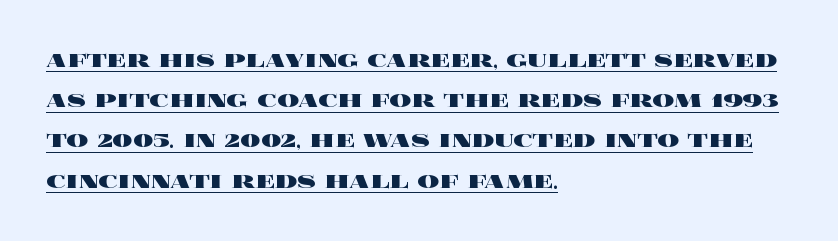
{"italic": "no", "bold": "yes", "underline": "yes", "align": "left", "line_spacing": "normal", "line_spacing_ratio": 1.49, "letter_spacing": "normal", "letter_spacing_em": 0.0, "glyph_px": 27}
